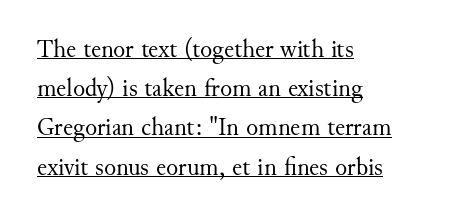
Q: Is the text bold? A: No.
Q: Is the text italic (slanted)? A: No, it is upright.
Q: Is the text underlined? A: Yes.
Q: How is the paragraph aligned? A: Left-aligned.
Q: Is the spacing between letters normal or unusually wide? A: Normal.
Q: Is the spacing between lines tight, normal or loose? A: Normal.
